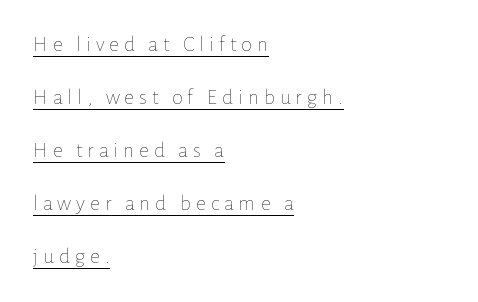
{"italic": "no", "bold": "no", "underline": "yes", "align": "left", "line_spacing": "loose", "line_spacing_ratio": 2.41, "letter_spacing": "wide", "letter_spacing_em": 0.22, "glyph_px": 22}
